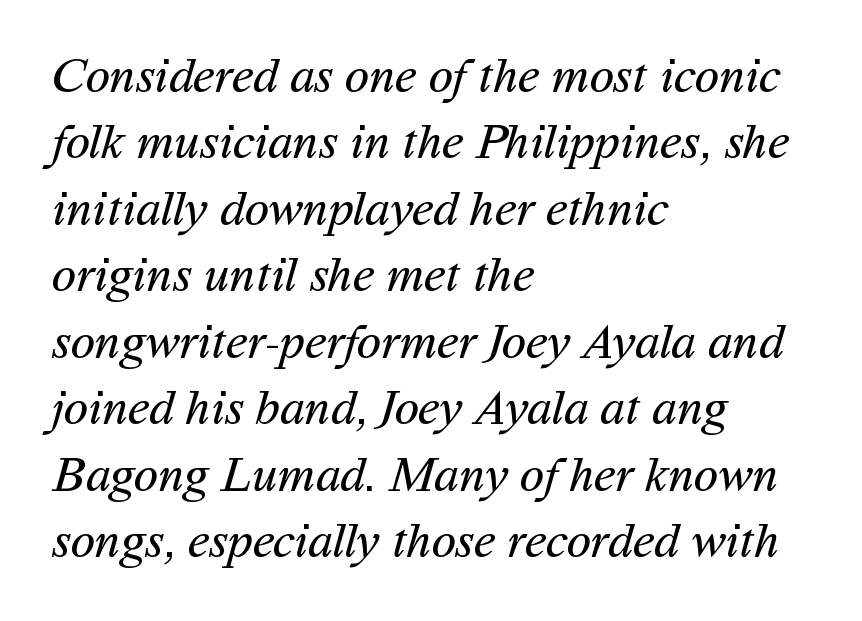
{"serif": "no", "bold": "no", "weight": "regular", "width": "normal", "stroke_contrast": "medium", "x_height": "medium", "monospaced": "no", "underline": "no", "align": "left", "line_spacing": "normal", "line_spacing_ratio": 1.33, "letter_spacing": "normal", "letter_spacing_em": 0.0, "glyph_px": 50}
